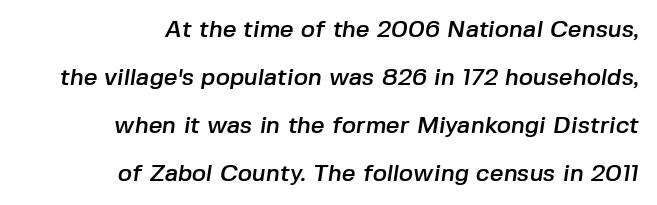
If you drew a ruler down the right edge, every line would touch it. Between one letter and the next there's only the usual sliver of space. Honestly, the rows look like they've been pulled way apart. The area under the type is left untouched.
